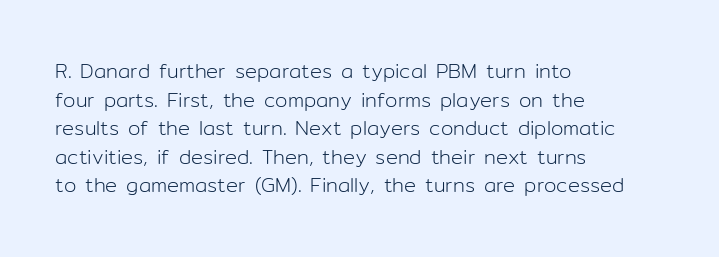
The image shows 20 px text type, upright; set left-aligned, normal line spacing (1.43x), normal letter spacing, not underlined.
